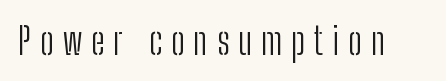
Q: Is the text bold? A: No.
Q: Is the text italic (slanted)? A: No, it is upright.
Q: Is the typeface a serif or a sans-serif typeface? A: Sans-serif.
Q: Is the text underlined? A: No.
Q: Is the spacing between letters normal or unusually wide? A: Unusually wide.
Q: Width (condensed, normal, or wide)? A: Condensed.
Q: Stroke contrast? A: Low.
Q: x-height? A: Medium.
Q: Monospaced? A: No.
